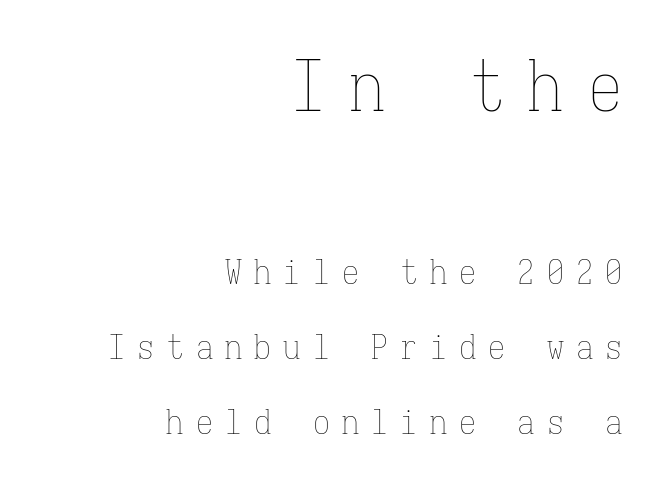
You could count columns in this text — the font is strictly monospaced. Honestly, the letter spacing is so wide it's the main thing you notice. Each stroke keeps to a modest, everyday thickness or less. Vertical strokes here are truly vertical. Check the space under the baseline: it is left empty.
